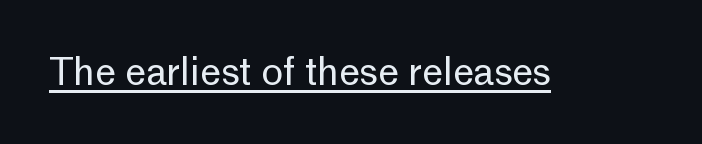
The image shows 37 px regular-weight sans-serif type, upright; set normal letter spacing, underlined; low stroke contrast and a medium x-height.
